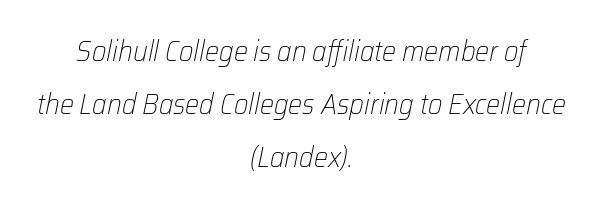
The image shows 28 px light type, italic (leaning right); set centered, loose line spacing (1.9x), normal letter spacing, not underlined; low stroke contrast and a medium x-height.
